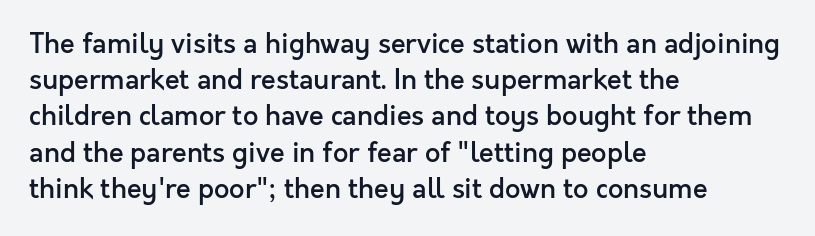
{"italic": "no", "bold": "semi", "underline": "no", "align": "left", "line_spacing": "normal", "line_spacing_ratio": 1.34, "letter_spacing": "normal", "letter_spacing_em": 0.0, "glyph_px": 27}
